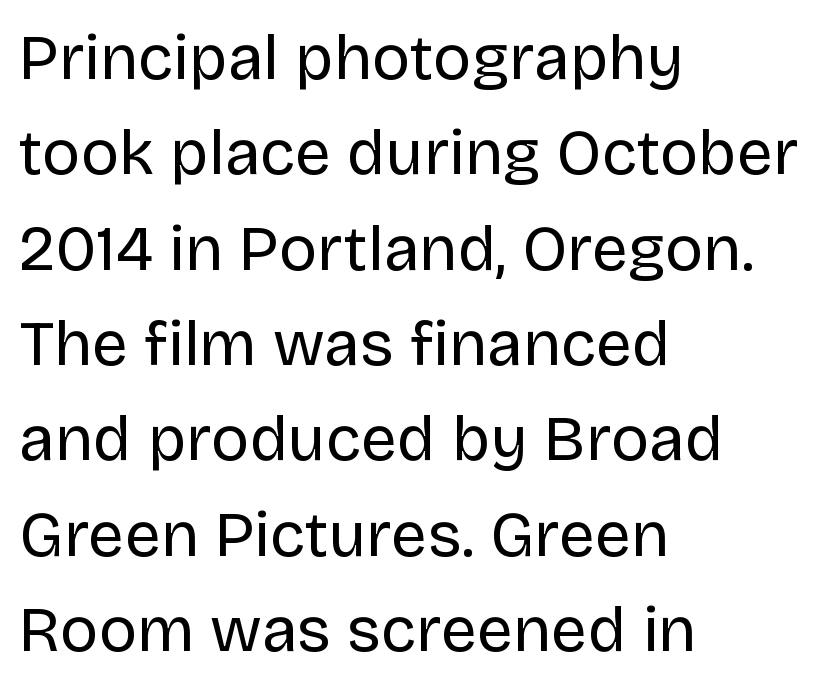
Q: Is the text bold? A: No.
Q: Is the text italic (slanted)? A: No, it is upright.
Q: Is the typeface a serif or a sans-serif typeface? A: Sans-serif.
Q: Is the text underlined? A: No.
Q: How is the paragraph aligned? A: Left-aligned.
Q: Is the spacing between letters normal or unusually wide? A: Normal.
Q: Is the spacing between lines tight, normal or loose? A: Normal.
Q: Width (condensed, normal, or wide)? A: Normal.
Q: Stroke contrast? A: Low.
Q: x-height? A: Large.
Q: Monospaced? A: No.
